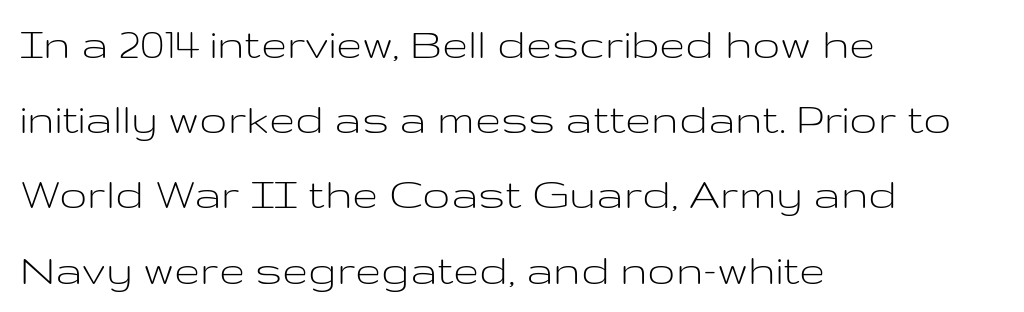
Clear beneath every line of the passage. This sample has the flowing, uneven cadence of proportional lettering. In terms of posture, this sample is upright. Horizontal alignment here is leftward, the default for most running prose.
